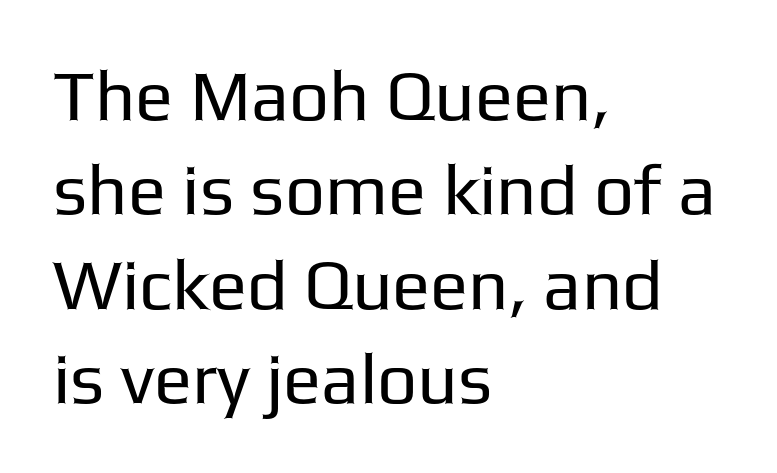
The image shows 71 px regular-weight sans-serif type, upright; set left-aligned, normal line spacing (1.33x), normal letter spacing, not underlined; low stroke contrast and a medium x-height.
